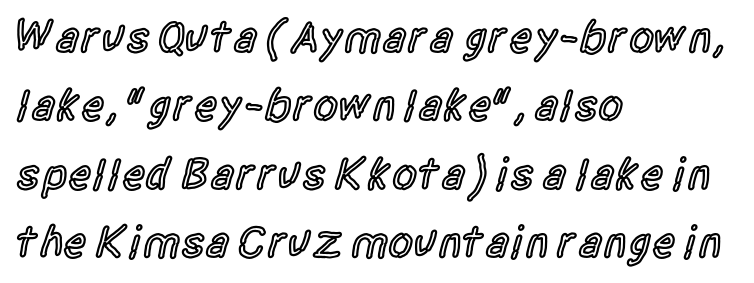
Q: Is the text bold? A: Semi-bold.
Q: Is the text italic (slanted)? A: Yes.
Q: Is the typeface a serif or a sans-serif typeface? A: Sans-serif.
Q: Is the text underlined? A: No.
Q: How is the paragraph aligned? A: Left-aligned.
Q: Is the spacing between letters normal or unusually wide? A: Normal.
Q: Is the spacing between lines tight, normal or loose? A: Normal.
Q: Width (condensed, normal, or wide)? A: Condensed.
Q: x-height? A: Large.
Q: Monospaced? A: No.
